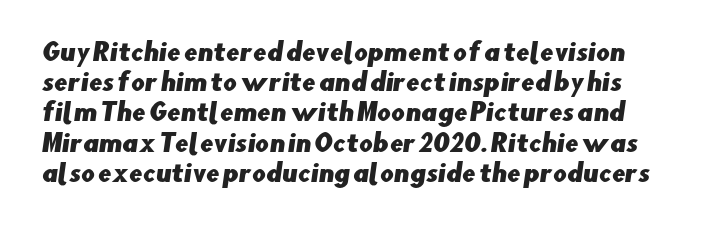
Q: Is the text underlined? A: No.
Q: Is the spacing between letters normal or unusually wide? A: Normal.
Q: Is the spacing between lines tight, normal or loose? A: Normal.
